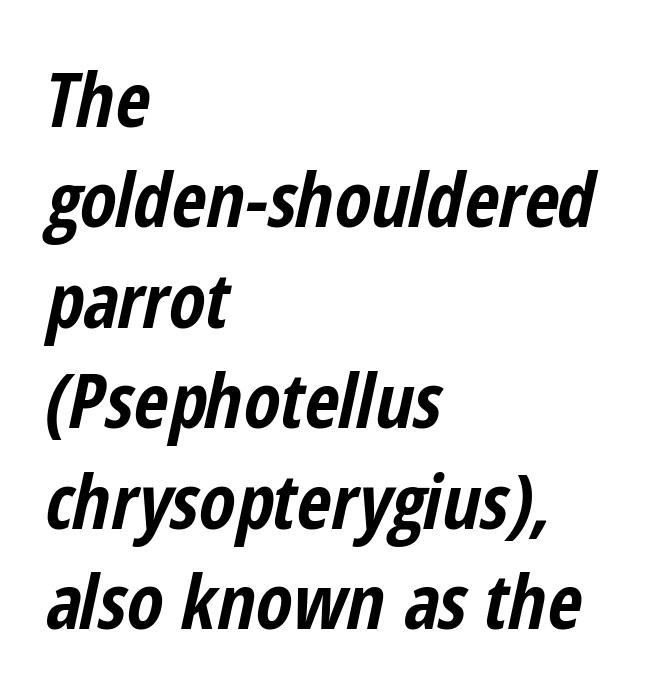
{"italic": "yes", "lean": "right", "slant_degrees": 12, "bold": "yes", "weight": "bold", "width": "condensed", "stroke_contrast": "low", "x_height": "medium", "monospaced": "no", "underline": "no", "align": "left", "line_spacing": "normal", "line_spacing_ratio": 1.34, "letter_spacing": "normal", "letter_spacing_em": 0.0, "glyph_px": 75}
